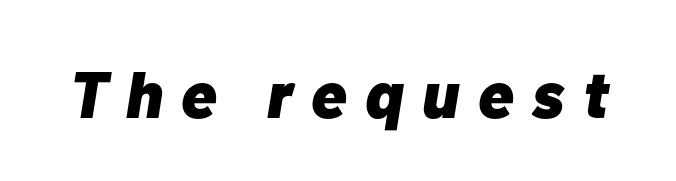
{"italic": "yes", "lean": "right", "slant_degrees": 10, "bold": "yes", "weight": "heavy", "width": "normal", "stroke_contrast": "low", "x_height": "medium", "monospaced": "no", "underline": "no", "letter_spacing": "wide", "letter_spacing_em": 0.28, "glyph_px": 66}
